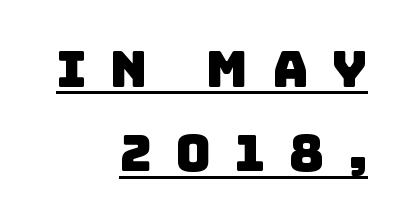
{"serif": "no", "width": "normal", "stroke_contrast": "low", "x_height": "large", "monospaced": "no", "underline": "yes", "align": "right", "line_spacing": "normal", "line_spacing_ratio": 1.69, "letter_spacing": "wide", "letter_spacing_em": 0.47, "glyph_px": 50}
